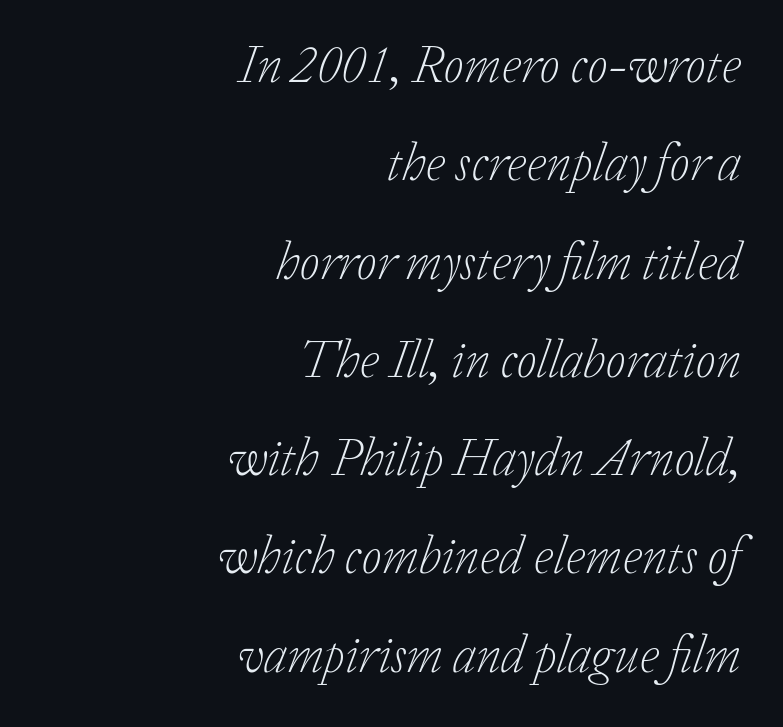
{"serif": "yes", "italic": "yes", "lean": "right", "slant_degrees": 20, "bold": "no", "weight": "light", "width": "normal", "stroke_contrast": "low", "x_height": "medium", "monospaced": "no", "underline": "no", "align": "right", "line_spacing_ratio": 1.89, "letter_spacing": "normal", "letter_spacing_em": 0.0, "glyph_px": 52}
